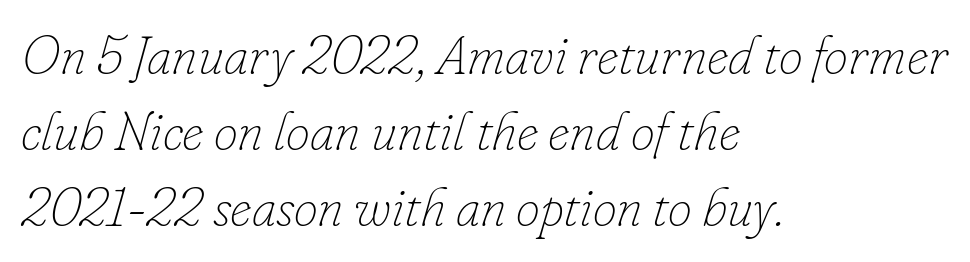
The image shows 54 px thin type, italic (leaning right); set left-aligned, normal line spacing (1.41x), normal letter spacing, not underlined; low stroke contrast and a small x-height.
